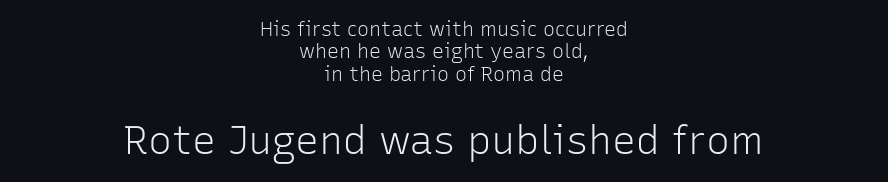
The image shows 40 px light sans-serif type, upright; set centered, tight line spacing (1.12x), normal letter spacing, not underlined; the second (bottom) block is 2.0x larger; low stroke contrast and a medium x-height.
